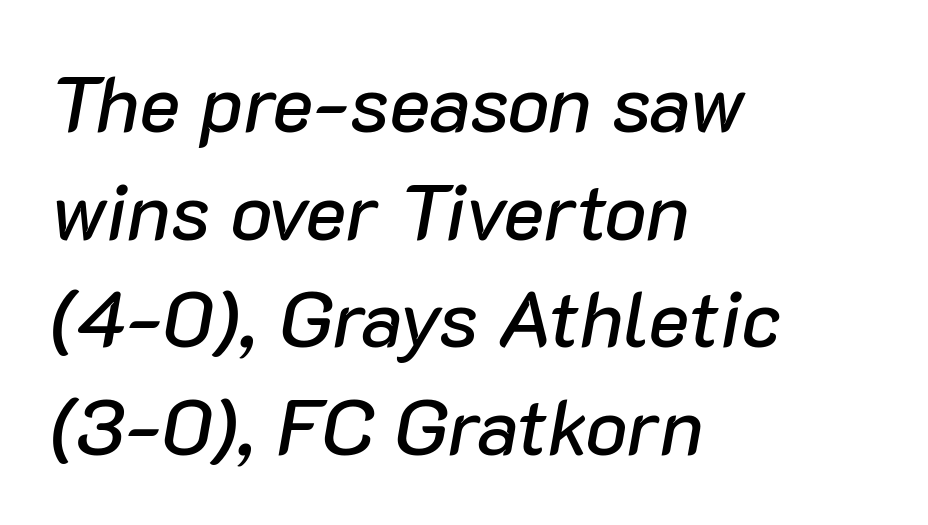
Q: Is the text italic (slanted)? A: Yes, it leans right by about 10 degrees.
Q: Is the text underlined? A: No.
Q: How is the paragraph aligned? A: Left-aligned.
Q: Is the spacing between letters normal or unusually wide? A: Normal.
Q: Is the spacing between lines tight, normal or loose? A: Normal.
Q: Width (condensed, normal, or wide)? A: Normal.
Q: Stroke contrast? A: Low.
Q: x-height? A: Medium.
Q: Monospaced? A: No.
